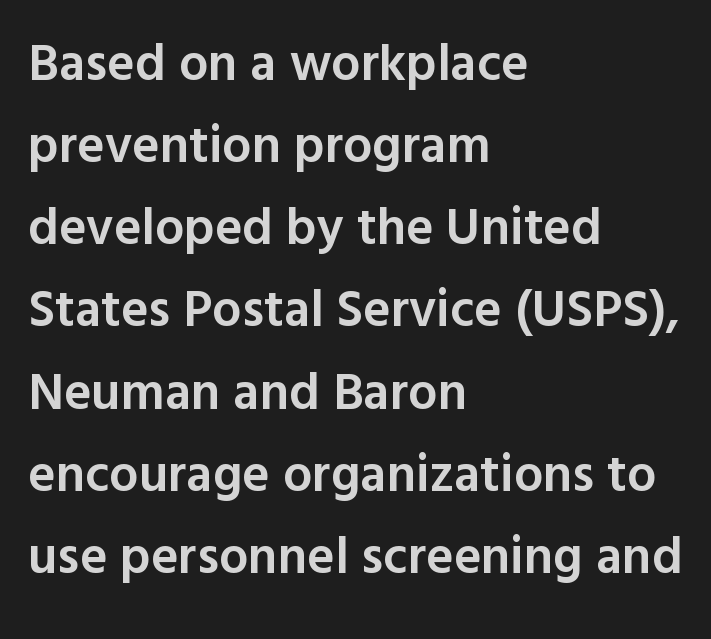
Q: Is the text bold? A: Semi-bold.
Q: Is the text italic (slanted)? A: No, it is upright.
Q: Is the typeface a serif or a sans-serif typeface? A: Sans-serif.
Q: Is the text underlined? A: No.
Q: How is the paragraph aligned? A: Left-aligned.
Q: Is the spacing between letters normal or unusually wide? A: Normal.
Q: Is the spacing between lines tight, normal or loose? A: Normal.
Q: Width (condensed, normal, or wide)? A: Normal.
Q: x-height? A: Medium.
Q: Monospaced? A: No.
